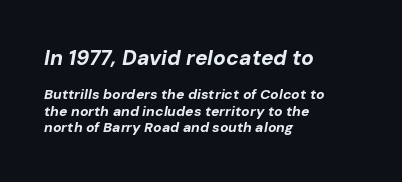
{"italic": "yes", "lean": "right", "slant_degrees": 10, "bold": "yes", "underline": "no", "align": "left", "line_spacing_ratio": 1.17, "letter_spacing": "normal", "letter_spacing_em": 0.0, "larger_block": "first", "size_ratio": 1.5, "glyph_px": 21}
